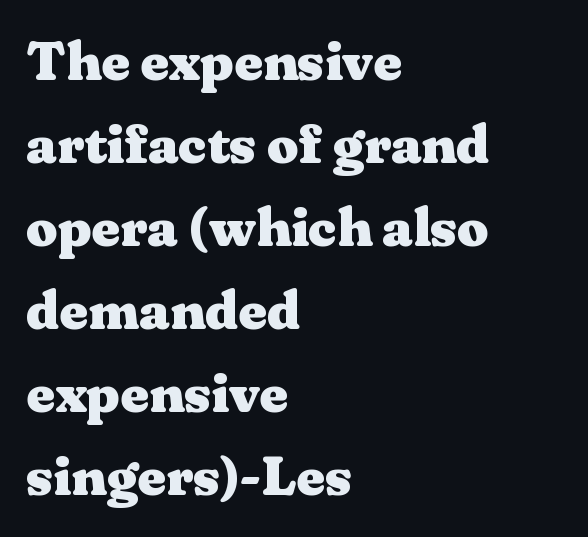
Q: Is the text bold? A: Yes.
Q: Is the text italic (slanted)? A: No, it is upright.
Q: Is the typeface a serif or a sans-serif typeface? A: Serif.
Q: Is the text underlined? A: No.
Q: How is the paragraph aligned? A: Left-aligned.
Q: Is the spacing between letters normal or unusually wide? A: Normal.
Q: Is the spacing between lines tight, normal or loose? A: Normal.
Q: Width (condensed, normal, or wide)? A: Wide.
Q: Stroke contrast? A: Medium.
Q: x-height? A: Medium.
Q: Monospaced? A: No.
